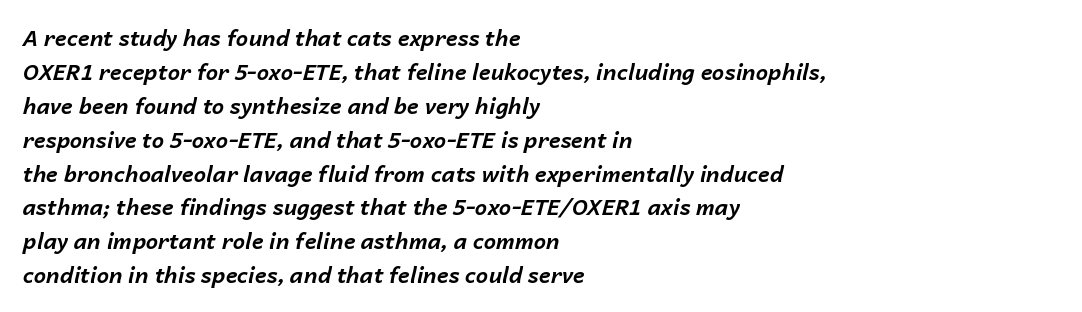
The image shows 22 px bold type, italic (leaning right); set left-aligned, normal line spacing (1.54x), normal letter spacing, not underlined.
